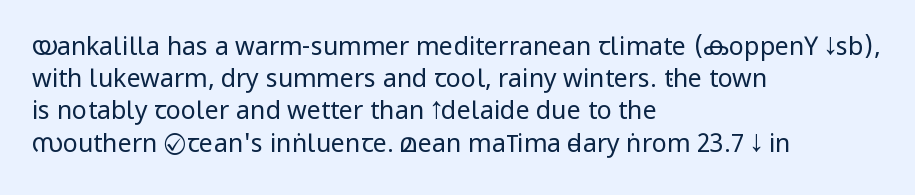
The image shows 25 px text type, upright; set left-aligned, normal line spacing (1.29x), normal letter spacing, not underlined.
